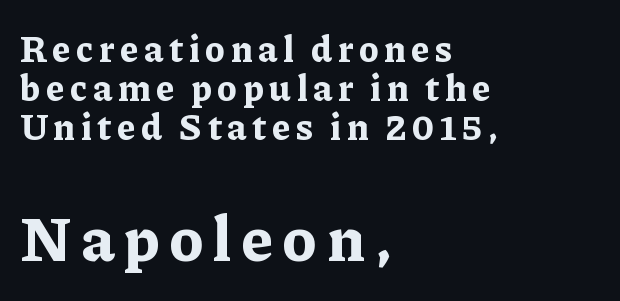
Q: Is the text bold? A: Yes.
Q: Is the text italic (slanted)? A: No, it is upright.
Q: Is the typeface a serif or a sans-serif typeface? A: Serif.
Q: Is the text underlined? A: No.
Q: How is the paragraph aligned? A: Left-aligned.
Q: Is the spacing between lines tight, normal or loose? A: Tight.
Q: Which block of text is set in a larger size, the first (top) or the second (bottom)? A: The second (bottom) one.
Q: Width (condensed, normal, or wide)? A: Normal.
Q: Stroke contrast? A: Low.
Q: x-height? A: Medium.
Q: Monospaced? A: No.
